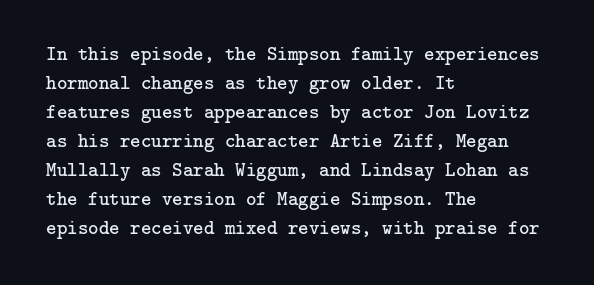
The image shows 20 px text type, upright; set left-aligned, normal line spacing (1.45x), normal letter spacing, not underlined.
